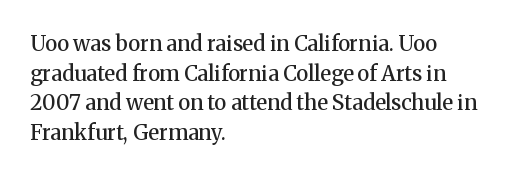
{"italic": "no", "bold": "semi", "underline": "no", "align": "left", "line_spacing": "normal", "line_spacing_ratio": 1.41, "letter_spacing": "normal", "letter_spacing_em": 0.0, "glyph_px": 21}
